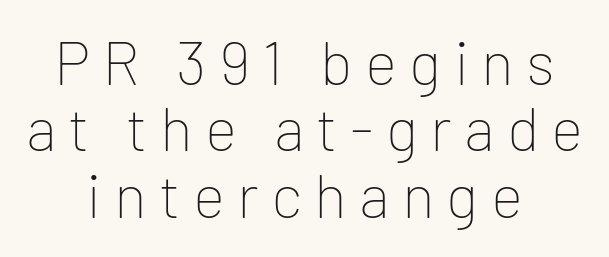
The image shows 61 px thin sans-serif type, upright; set centered, tight line spacing (1.09x), unusually wide letter spacing (+0.2 em), not underlined; low stroke contrast and a medium x-height.
